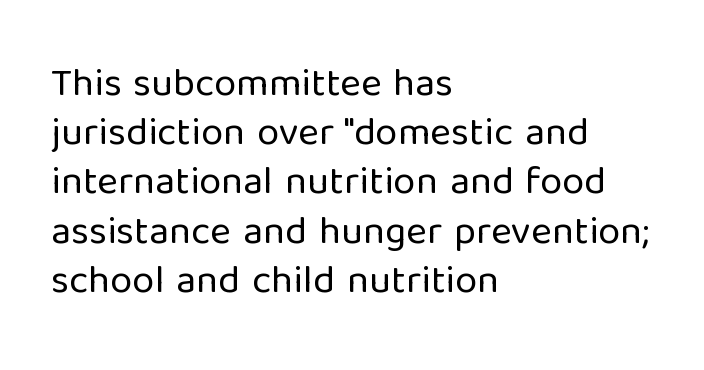
Character widths vary here, with narrow letters taking less room than wide ones. Typeset ragged right — the left edge is the straight one. Stroke mass is kept to a normal reading level or below. Anything drawn beneath the words? Only blank space. This is the regular roman posture of the typeface. Check where the strokes stop: nothing finishes them off — pure sans.
